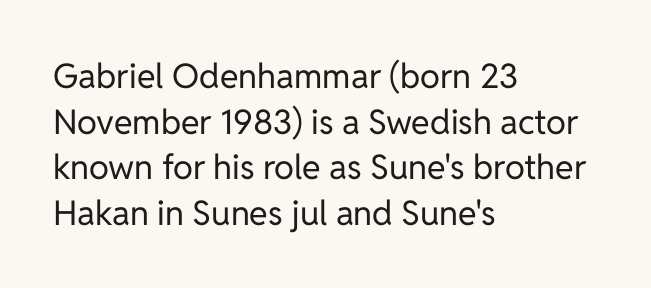
{"serif": "no", "italic": "no", "bold": "no", "weight": "regular", "width": "normal", "stroke_contrast": "low", "x_height": "medium", "monospaced": "no", "underline": "no", "align": "left", "line_spacing": "normal", "line_spacing_ratio": 1.34, "letter_spacing": "normal", "letter_spacing_em": 0.0, "glyph_px": 34}
